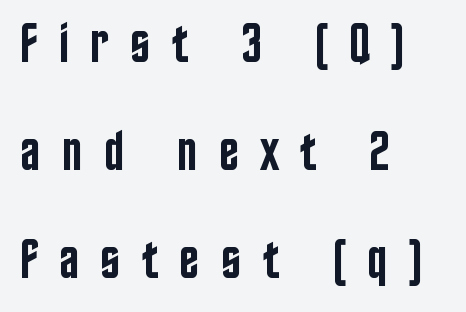
The passage is arranged the way most books set body copy — flush left. The glyphs have the mass of a demibold cut, below bold. Baseline-to-baseline distance is far greater than the letter height. Do the characters align in a grid? No, the font is proportional.
